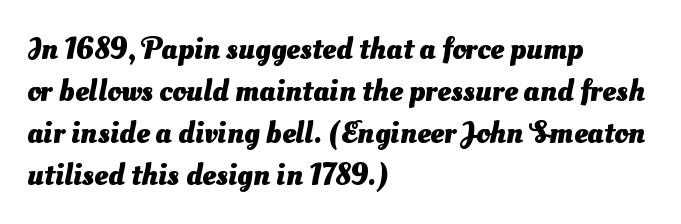
{"serif": "no", "bold": "yes", "weight": "heavy", "width": "normal", "stroke_contrast": "medium", "x_height": "small", "monospaced": "no", "underline": "no", "align": "left", "line_spacing": "normal", "line_spacing_ratio": 1.35, "letter_spacing": "normal", "letter_spacing_em": 0.0, "glyph_px": 31}
